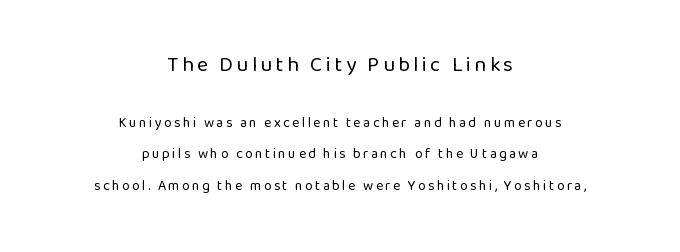
Q: Is the text bold? A: No.
Q: Is the text italic (slanted)? A: No, it is upright.
Q: Is the text underlined? A: No.
Q: How is the paragraph aligned? A: Centered.
Q: Is the spacing between lines tight, normal or loose? A: Loose.
Q: Which block of text is set in a larger size, the first (top) or the second (bottom)? A: The first (top) one.
